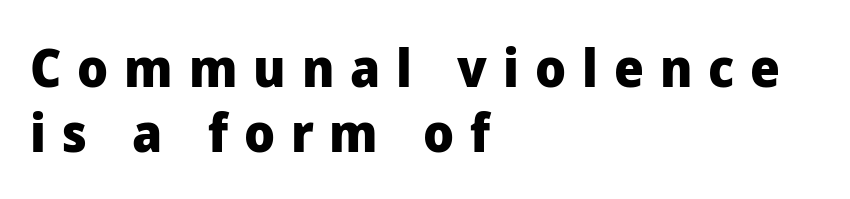
Q: Is the text bold? A: Yes.
Q: Is the text italic (slanted)? A: No, it is upright.
Q: Is the typeface a serif or a sans-serif typeface? A: Sans-serif.
Q: Is the text underlined? A: No.
Q: How is the paragraph aligned? A: Left-aligned.
Q: Is the spacing between letters normal or unusually wide? A: Unusually wide.
Q: Width (condensed, normal, or wide)? A: Normal.
Q: Stroke contrast? A: Low.
Q: x-height? A: Medium.
Q: Monospaced? A: No.
